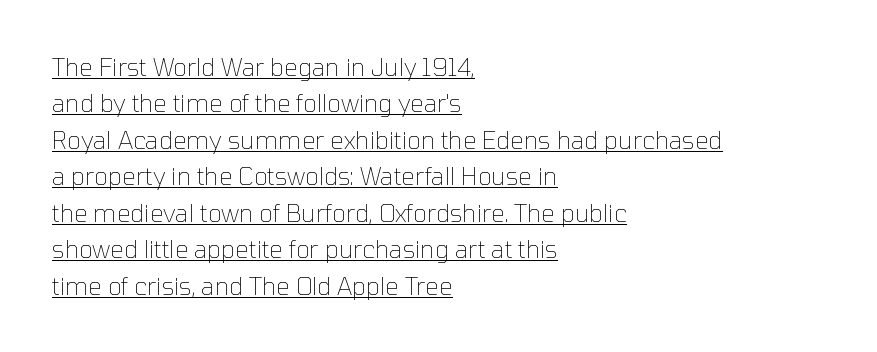
The image shows 24 px text type, upright; set left-aligned, normal line spacing (1.52x), normal letter spacing, underlined.
